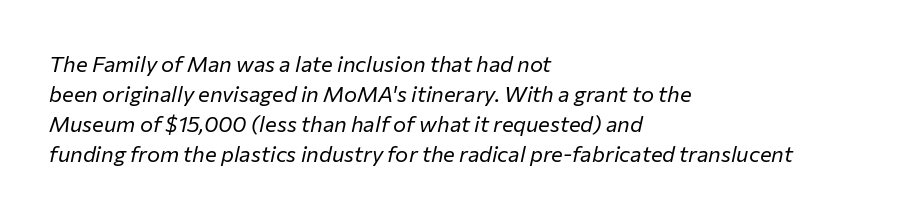
Q: Is the text bold? A: No.
Q: Is the text italic (slanted)? A: Yes, it leans right by about 12 degrees.
Q: Is the text underlined? A: No.
Q: How is the paragraph aligned? A: Left-aligned.
Q: Is the spacing between letters normal or unusually wide? A: Normal.
Q: Is the spacing between lines tight, normal or loose? A: Normal.
